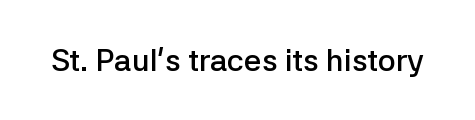
The image shows 31 px semibold sans-serif type, upright; set normal letter spacing, not underlined; low stroke contrast and a medium x-height.
